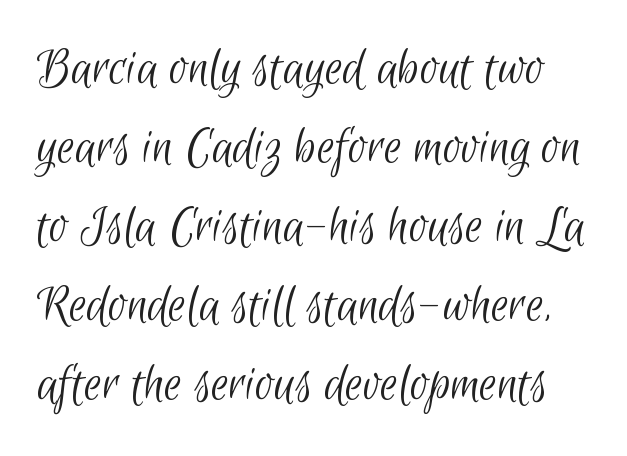
Q: Is the text bold? A: No.
Q: Is the typeface a serif or a sans-serif typeface? A: Sans-serif.
Q: Is the text underlined? A: No.
Q: Is the spacing between letters normal or unusually wide? A: Normal.
Q: Is the spacing between lines tight, normal or loose? A: Normal.
Q: Width (condensed, normal, or wide)? A: Condensed.
Q: Stroke contrast? A: Low.
Q: x-height? A: Small.
Q: Monospaced? A: No.
